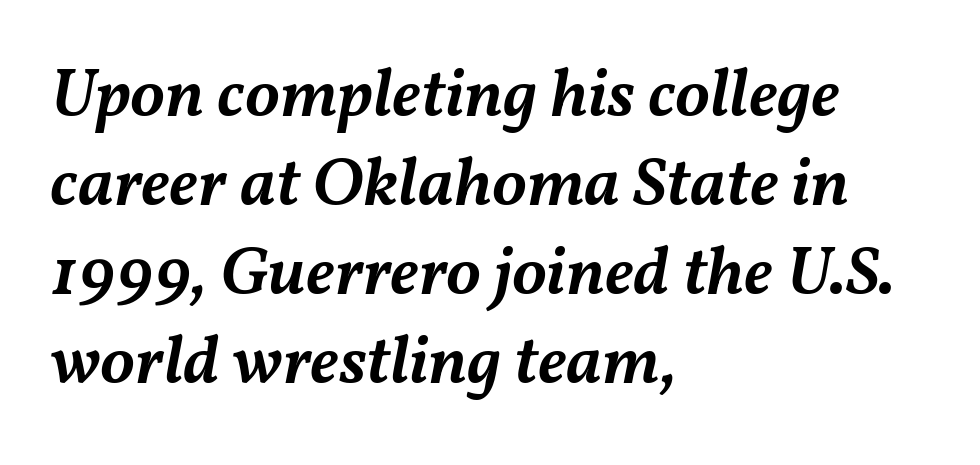
{"italic": "yes", "lean": "right", "slant_degrees": 11, "bold": "semi", "weight": "semibold", "width": "normal", "stroke_contrast": "medium", "x_height": "medium", "monospaced": "no", "underline": "no", "align": "left", "line_spacing": "normal", "line_spacing_ratio": 1.29, "letter_spacing": "normal", "letter_spacing_em": 0.0, "glyph_px": 69}
